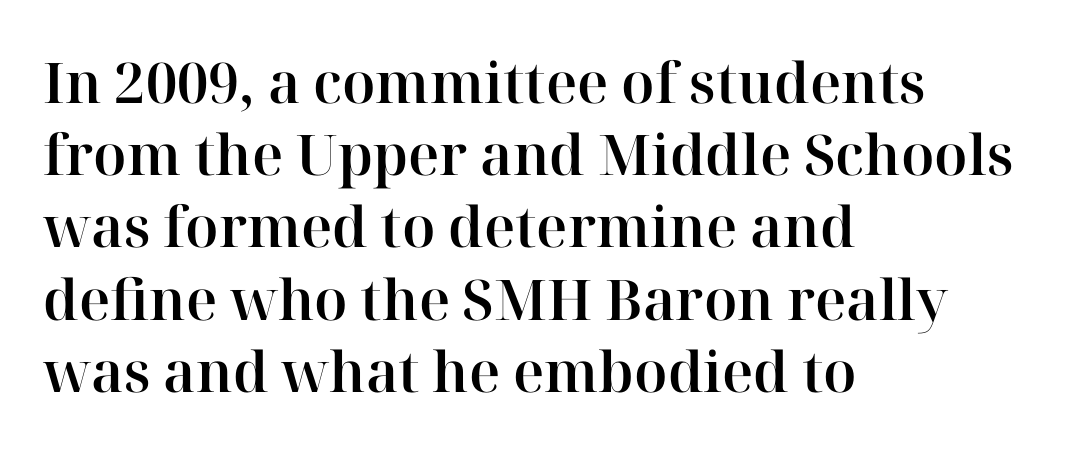
{"serif": "yes", "italic": "no", "width": "normal", "stroke_contrast": "high", "x_height": "medium", "monospaced": "no", "underline": "no", "align": "left", "line_spacing": "normal", "line_spacing_ratio": 1.29, "letter_spacing": "normal", "letter_spacing_em": 0.0, "glyph_px": 56}
